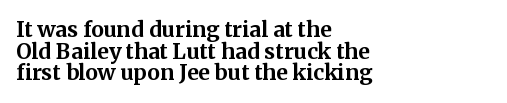
Chunky letters — that's bold for sure. Spacing between characters is what you'd get straight out of the box. Vertically, the passage feels compressed, each row crowding the next. Plain, unruled lines of type. The rag falls on the right side of this text block. Upright lettering throughout.
